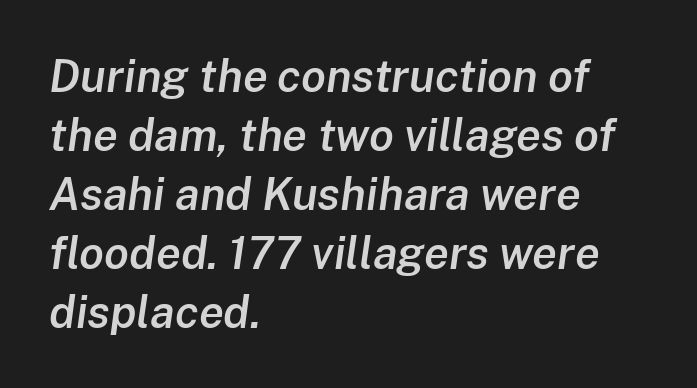
Has an underline been added? It has not. This rendering uses left alignment, leaving the right contour irregular. The passage shown is typed in a proportional face where columns would drift. The whole block is typeset with a tilt.
